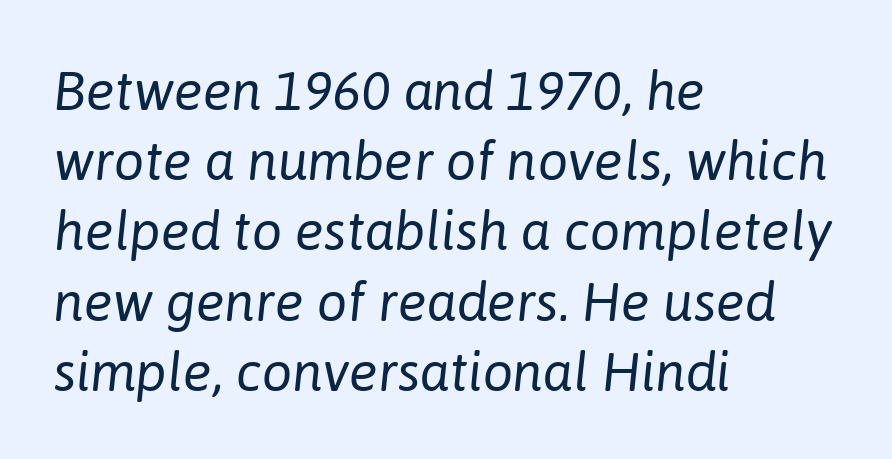
The image shows 54 px regular-weight type, italic (leaning right); set left-aligned, normal line spacing (1.3x), normal letter spacing, not underlined; low stroke contrast and a medium x-height.
